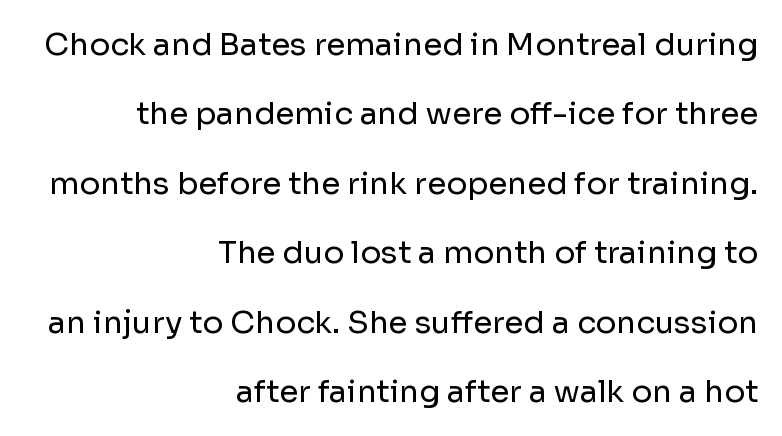
The image shows 31 px regular-weight sans-serif type, upright; set right-aligned, loose line spacing (2.24x), normal letter spacing, not underlined; low stroke contrast and a medium x-height.
